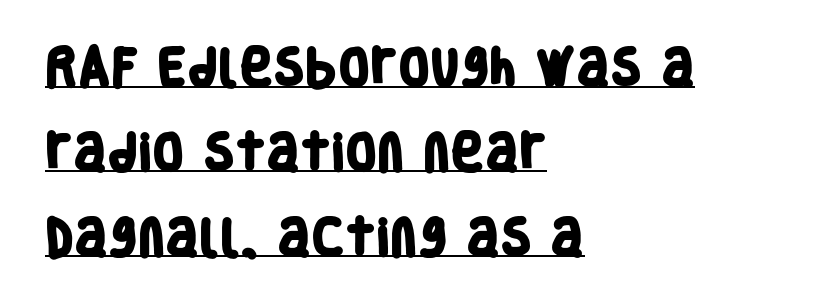
Every row of glyphs begins at an identical x-position on the left. Each line of the rendering has a horizontal stroke beneath the glyphs. The face used here is proportionally spaced, like ordinary book or web type. Horizontal bands of white between lines are thick stripes. You could call the tracking neutral — neither tight nor loose. The type family on display is of the sans-serif kind.
